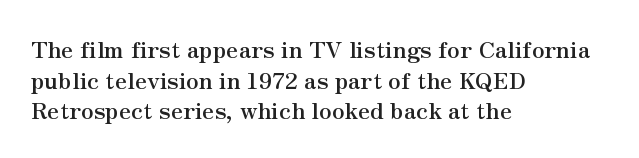
The image shows 23 px bold type, upright; set left-aligned, normal line spacing (1.33x), normal letter spacing, not underlined.
